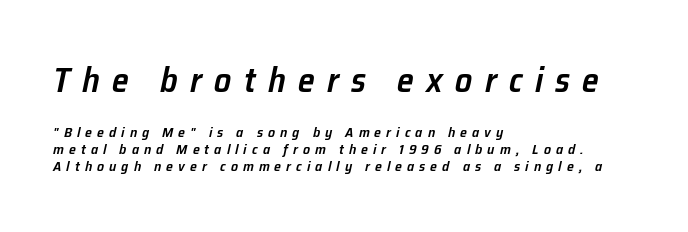
The image shows 34 px semibold type, italic (leaning right); set left-aligned, line spacing 1.21x, unusually wide letter spacing (+0.36 em), not underlined; the first (top) block is 2.43x larger; low stroke contrast and a medium x-height.
